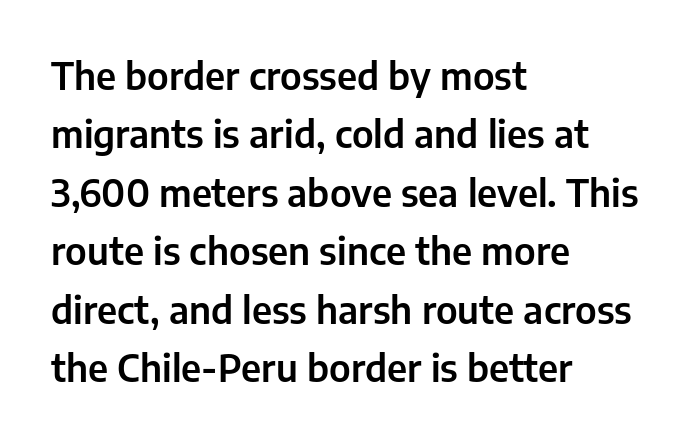
I'd call this a sans setting — the letters go barefoot. Each letter keeps its own natural width here, so spacing adapts to shape. Regular leading. Descender tails drop into unmarked territory. The letterforms sit shoulder to shoulder at normal distance. Notice how the stems are strictly vertical — no italics here.
